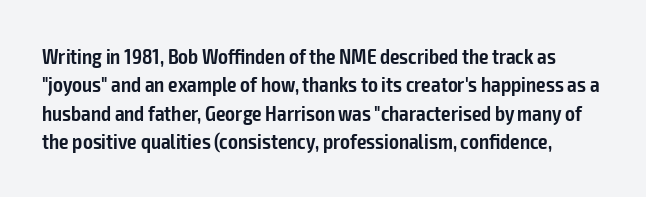
Q: Is the text bold? A: Semi-bold.
Q: Is the text italic (slanted)? A: No, it is upright.
Q: Is the text underlined? A: No.
Q: Is the spacing between letters normal or unusually wide? A: Normal.
Q: Is the spacing between lines tight, normal or loose? A: Normal.
